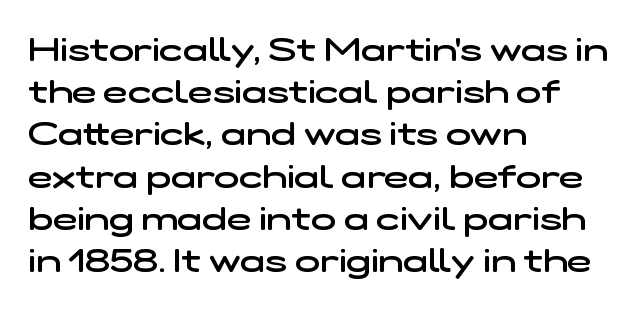
Q: Is the text bold? A: Semi-bold.
Q: Is the typeface a serif or a sans-serif typeface? A: Sans-serif.
Q: Is the text underlined? A: No.
Q: How is the paragraph aligned? A: Left-aligned.
Q: Is the spacing between letters normal or unusually wide? A: Normal.
Q: Is the spacing between lines tight, normal or loose? A: Normal.
Q: Width (condensed, normal, or wide)? A: Wide.
Q: Stroke contrast? A: Low.
Q: x-height? A: Medium.
Q: Monospaced? A: No.
